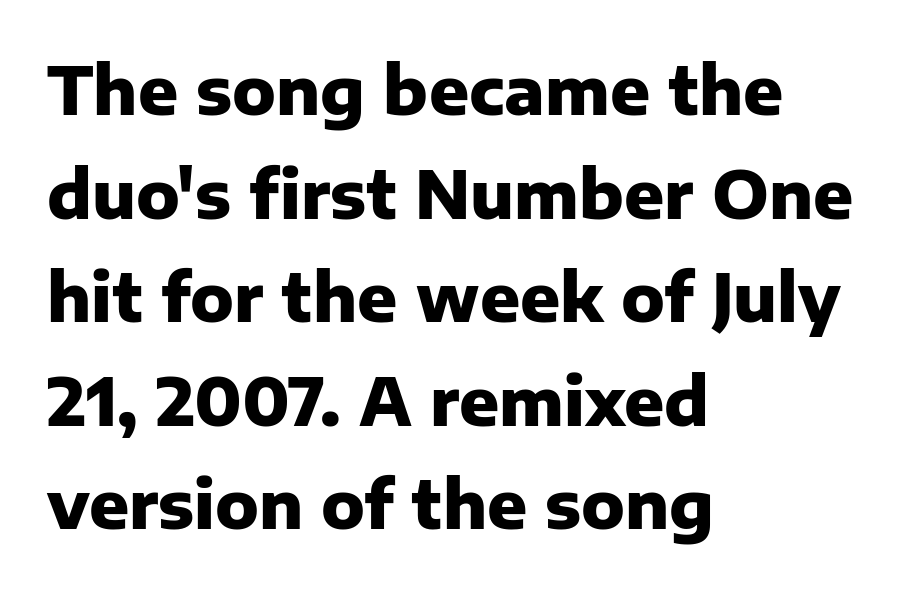
The image shows 66 px heavy sans-serif type, upright; set left-aligned, normal line spacing (1.57x), normal letter spacing, not underlined; low stroke contrast and a medium x-height.
